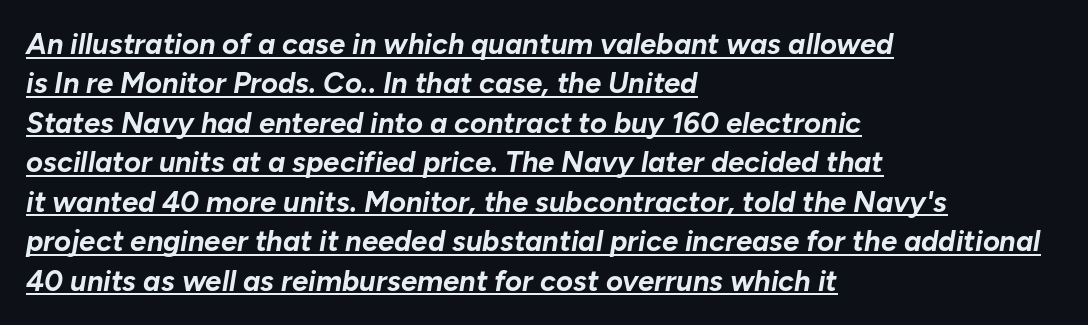
The image shows 29 px bold type, italic (leaning right); set left-aligned, normal line spacing (1.36x), normal letter spacing, underlined; low stroke contrast and a medium x-height.
